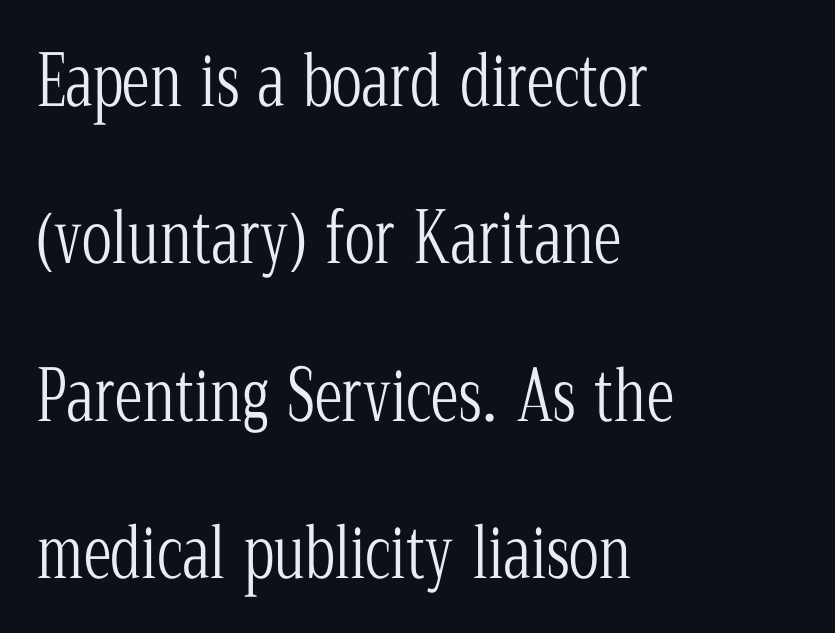
Q: Is the text bold? A: No.
Q: Is the text italic (slanted)? A: No, it is upright.
Q: Is the typeface a serif or a sans-serif typeface? A: Serif.
Q: Is the text underlined? A: No.
Q: How is the paragraph aligned? A: Left-aligned.
Q: Is the spacing between letters normal or unusually wide? A: Normal.
Q: Is the spacing between lines tight, normal or loose? A: Loose.
Q: Width (condensed, normal, or wide)? A: Condensed.
Q: Stroke contrast? A: Low.
Q: x-height? A: Medium.
Q: Monospaced? A: No.
